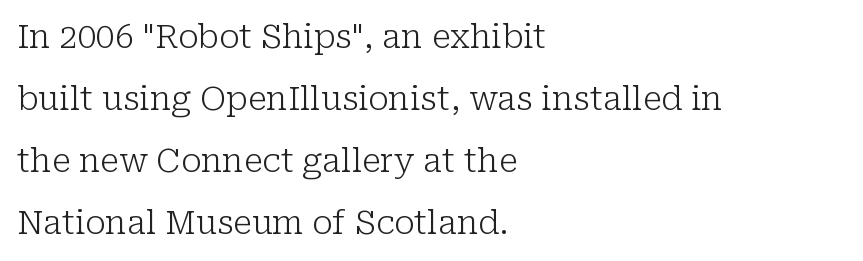
Q: Is the text bold? A: No.
Q: Is the text italic (slanted)? A: No, it is upright.
Q: Is the typeface a serif or a sans-serif typeface? A: Serif.
Q: Is the text underlined? A: No.
Q: How is the paragraph aligned? A: Left-aligned.
Q: Is the spacing between letters normal or unusually wide? A: Normal.
Q: Width (condensed, normal, or wide)? A: Normal.
Q: Stroke contrast? A: Low.
Q: x-height? A: Medium.
Q: Monospaced? A: No.
